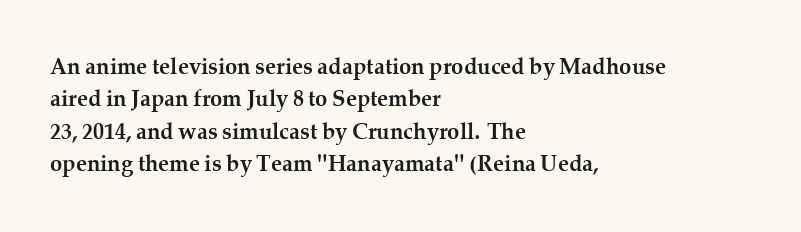
This block has exactly the height ordinary leading produces. A roman cut, with each character standing at attention. Typesetter's note: full bold, strokes at maximum text heaviness. The rendering anchors every line to the left-hand side.
